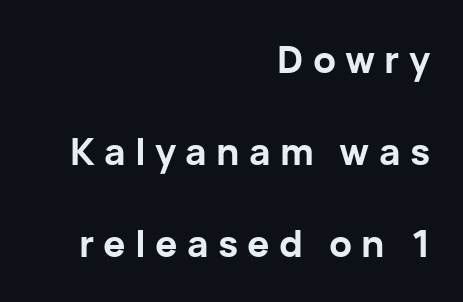
{"serif": "no", "italic": "no", "bold": "yes", "weight": "bold", "width": "normal", "stroke_contrast": "low", "x_height": "medium", "monospaced": "no", "underline": "no", "align": "right", "line_spacing": "loose", "line_spacing_ratio": 2.48, "letter_spacing": "wide", "letter_spacing_em": 0.25, "glyph_px": 37}
